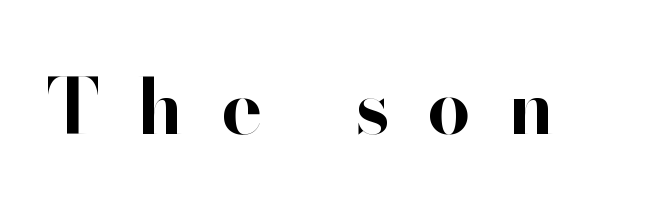
The image shows 77 px bold sans-serif type, upright; set unusually wide letter spacing (+0.48 em), not underlined; high stroke contrast and a small x-height.
